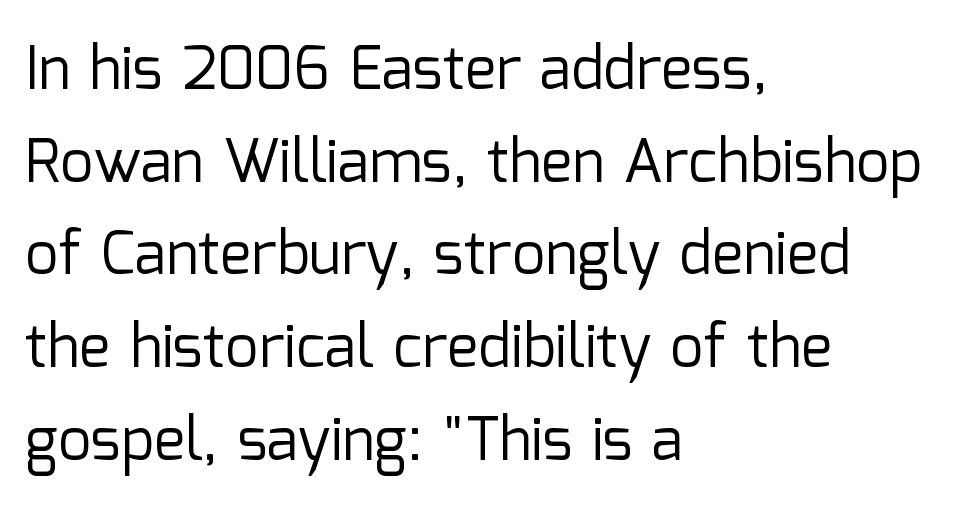
{"serif": "no", "italic": "no", "bold": "no", "weight": "regular", "width": "normal", "stroke_contrast": "low", "x_height": "medium", "monospaced": "no", "underline": "no", "align": "left", "line_spacing": "normal", "line_spacing_ratio": 1.57, "letter_spacing": "normal", "letter_spacing_em": 0.0, "glyph_px": 59}
